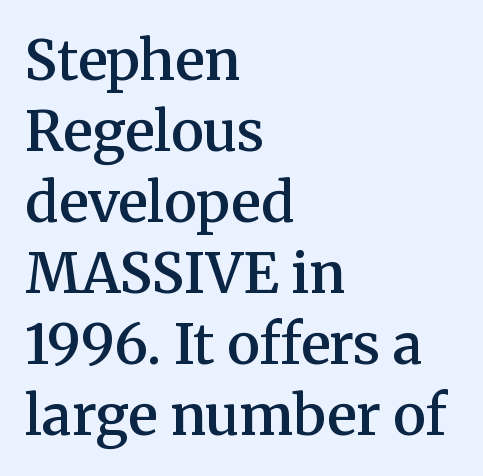
The image shows 55 px semibold serif type, upright; set left-aligned, normal line spacing (1.29x), normal letter spacing, not underlined; medium stroke contrast and a medium x-height.
